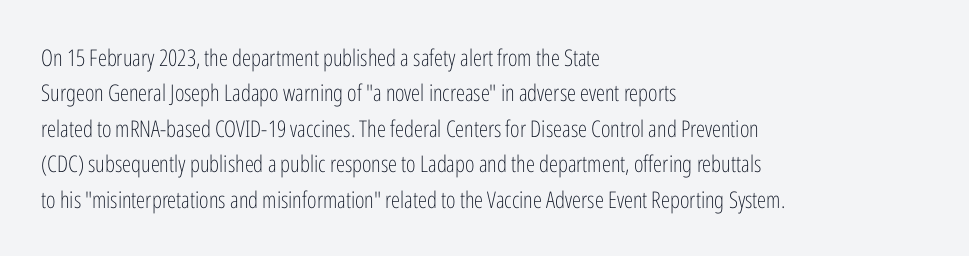
Q: Is the text bold? A: No.
Q: Is the text italic (slanted)? A: No, it is upright.
Q: Is the text underlined? A: No.
Q: How is the paragraph aligned? A: Left-aligned.
Q: Is the spacing between letters normal or unusually wide? A: Normal.
Q: Is the spacing between lines tight, normal or loose? A: Normal.
